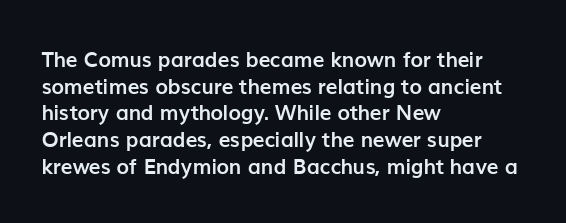
{"italic": "no", "bold": "yes", "underline": "no", "align": "left", "line_spacing": "normal", "line_spacing_ratio": 1.27, "letter_spacing": "normal", "letter_spacing_em": 0.0, "glyph_px": 21}
